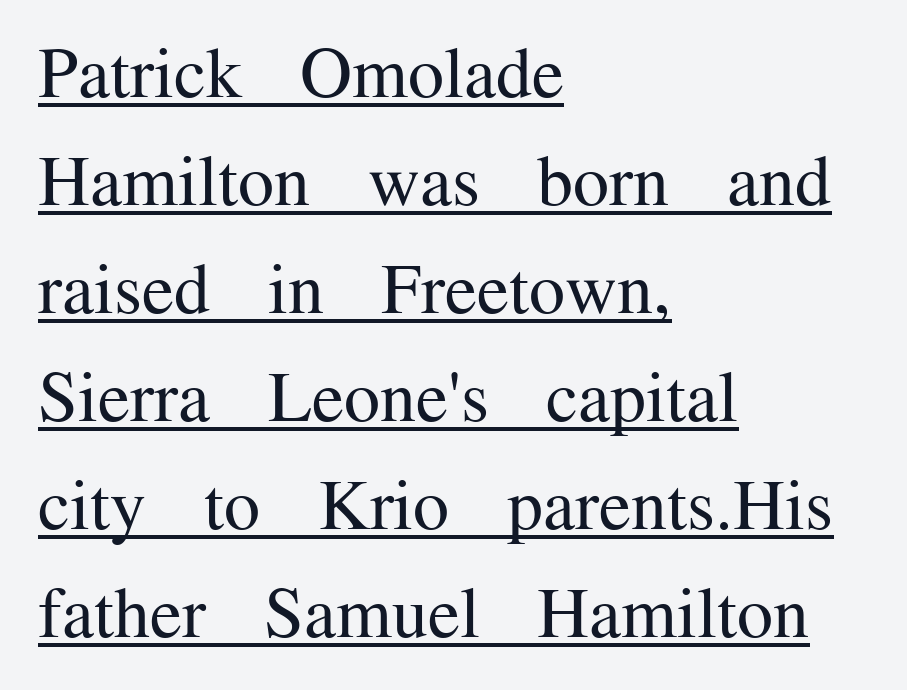
How would I describe the line gaps? Plain and ordinary. Line beginnings align vertically; line endings do not. The letters advance in unequal steps, a hallmark of proportional type. Posture: upright roman. These characters rest on top of a visible drawn line.
